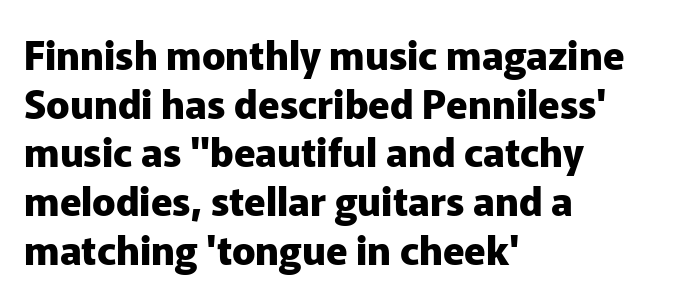
The space between consecutive lines is moderate. Check under the words: just untouched page. Nothing sits at the stroke ends, so this counts as sans-serif. Is there any slant? The stems are plumb. You could not count columns in this text — the font is proportionally spaced. I'd describe the lettering as bold — thick and assertive.
